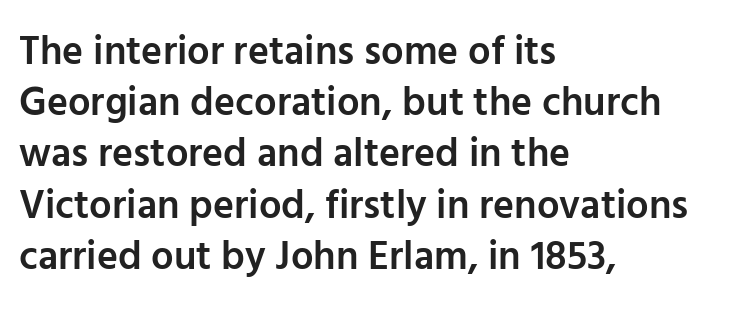
A classic flush-left, rag-right setting is used for this passage. What weight is shown? A semibold, between regular and bold. Nothing sits at the stroke ends, so this counts as sans-serif. Plain, unruled lines of type. Caption: standard tracking, unaltered.
